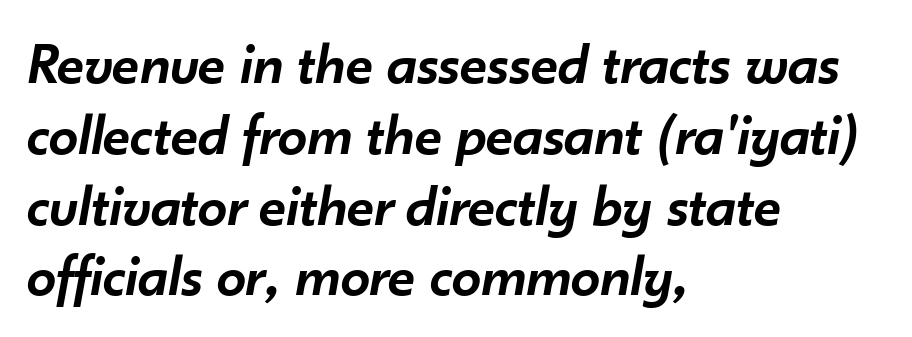
The passage shown leans; its letterforms are oblique. Bold? Not quite — semibold, heavier than regular but stopping short. The passage shown has conventional tracking throughout. In CSS terms this would be text-align: left. Words float on clear page, feet unadorned. The face used here is proportionally spaced, like ordinary book or web type.
